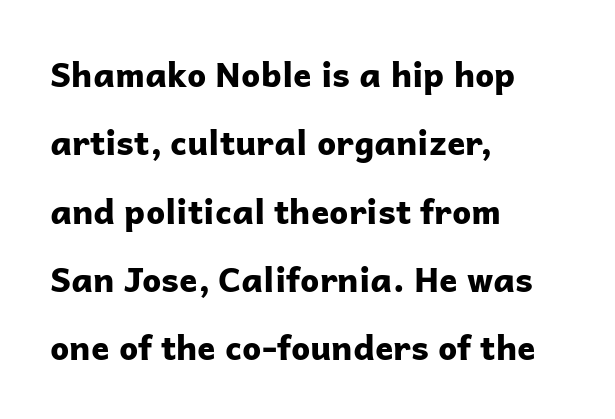
Visually the block forms a straight wall on the left and a jagged coastline on the right. Tall strokes in this sample are plumb rather than angled. Lines of text with bare space underneath. You could not count columns in this text — the font is proportionally spaced. Caption: bold face, heavy strokes.
